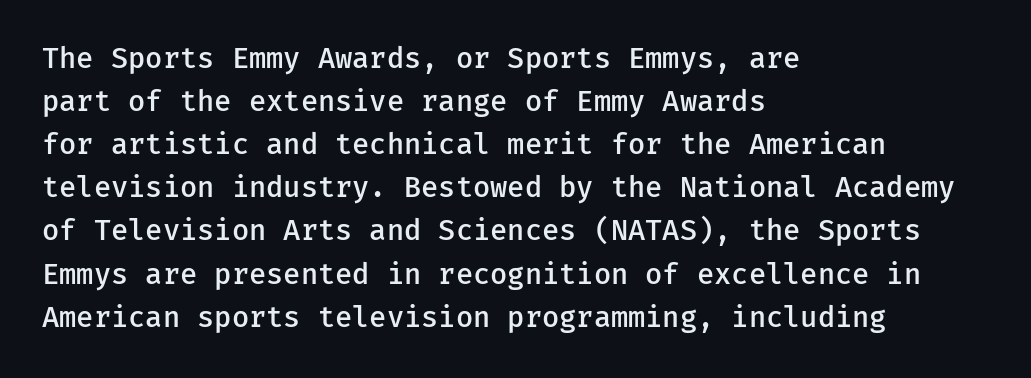
Q: Is the text bold? A: Semi-bold.
Q: Is the text italic (slanted)? A: No, it is upright.
Q: Is the typeface a serif or a sans-serif typeface? A: Sans-serif.
Q: Is the text underlined? A: No.
Q: How is the paragraph aligned? A: Left-aligned.
Q: Is the spacing between letters normal or unusually wide? A: Normal.
Q: Is the spacing between lines tight, normal or loose? A: Normal.
Q: Width (condensed, normal, or wide)? A: Normal.
Q: Stroke contrast? A: Low.
Q: x-height? A: Medium.
